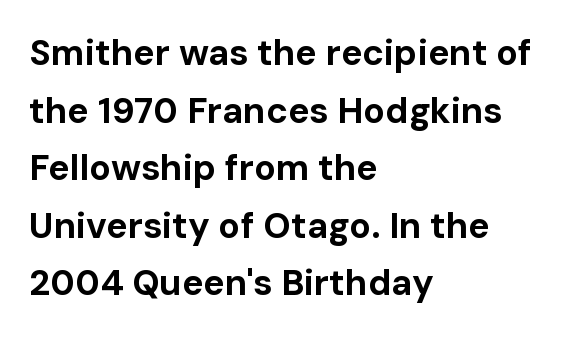
{"serif": "no", "italic": "no", "bold": "yes", "weight": "bold", "width": "normal", "stroke_contrast": "low", "x_height": "medium", "monospaced": "no", "underline": "no", "align": "left", "line_spacing": "normal", "line_spacing_ratio": 1.6, "letter_spacing": "normal", "letter_spacing_em": 0.0, "glyph_px": 36}
